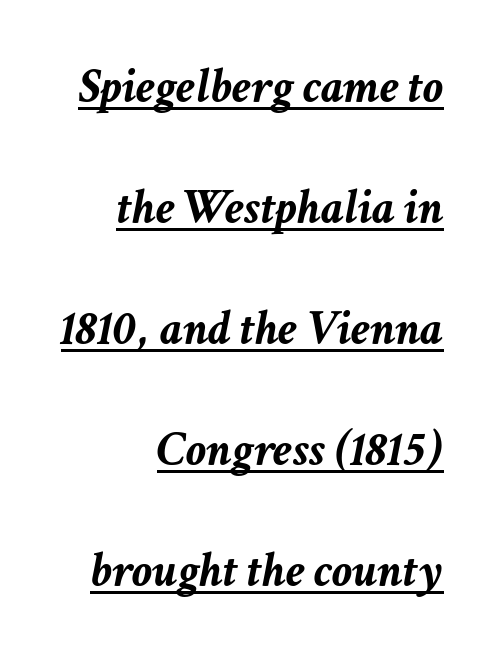
Q: Is the text bold? A: Yes.
Q: Is the text italic (slanted)? A: Yes, it leans right by about 11 degrees.
Q: Is the text underlined? A: Yes.
Q: How is the paragraph aligned? A: Right-aligned.
Q: Is the spacing between letters normal or unusually wide? A: Normal.
Q: Is the spacing between lines tight, normal or loose? A: Loose.
Q: Width (condensed, normal, or wide)? A: Normal.
Q: Stroke contrast? A: Low.
Q: x-height? A: Medium.
Q: Monospaced? A: No.
